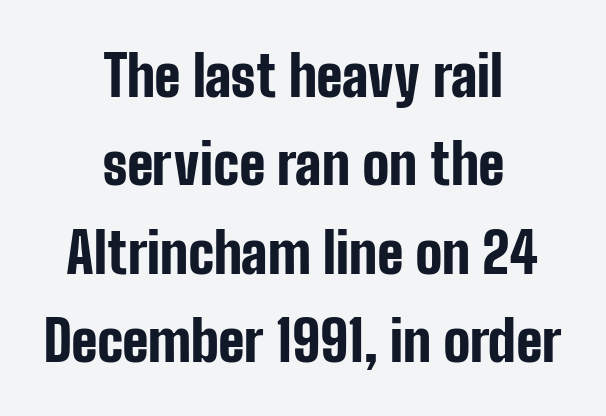
The image shows 56 px bold, condensed sans-serif type, upright; set centered, normal line spacing (1.58x), normal letter spacing, not underlined; low stroke contrast and a medium x-height.
